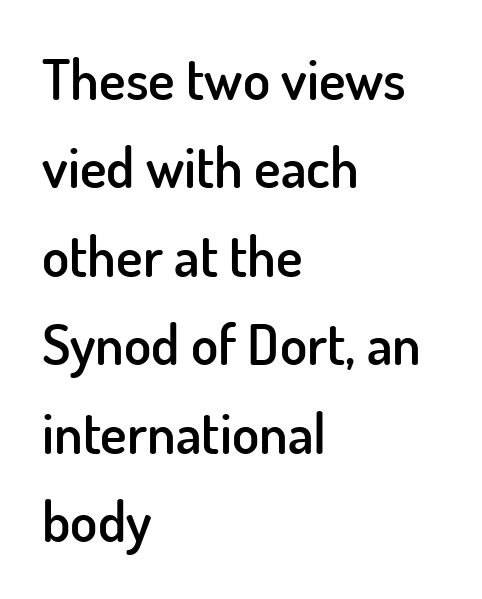
{"serif": "no", "italic": "no", "bold": "semi", "weight": "semibold", "width": "normal", "stroke_contrast": "low", "x_height": "small", "monospaced": "no", "underline": "no", "align": "left", "line_spacing": "normal", "line_spacing_ratio": 1.58, "letter_spacing": "normal", "letter_spacing_em": 0.0, "glyph_px": 56}
